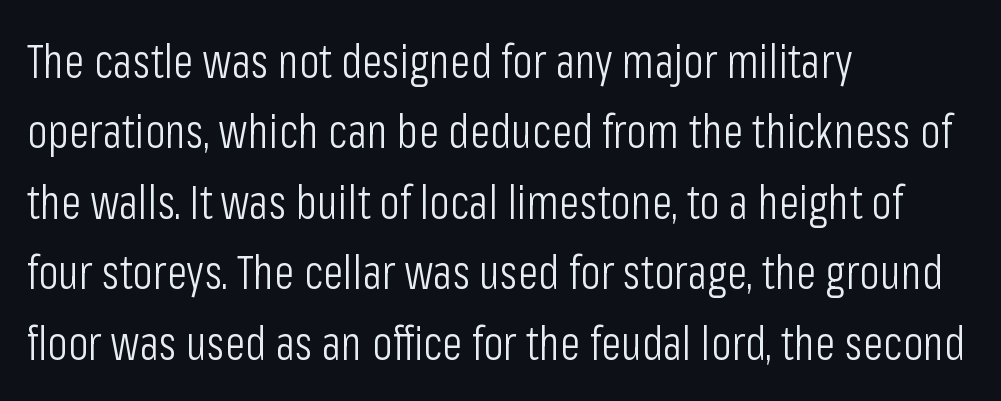
The letters advance in unequal steps, a hallmark of proportional type. Each line starts at the same left margin while the right side varies. The tracking reads as untouched default to a designer's eye. Stem width sits at or under what a default text font uses. The typeface chosen for these lines omits serifs. If you measured baseline to baseline, you'd find a middling distance.
